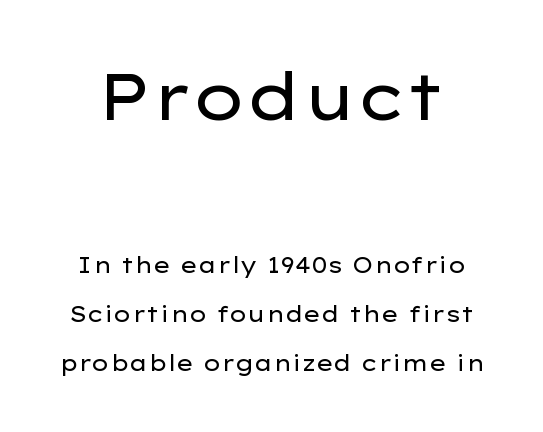
{"serif": "no", "italic": "no", "bold": "no", "weight": "regular", "width": "wide", "stroke_contrast": "low", "x_height": "medium", "monospaced": "no", "underline": "no", "line_spacing": "loose", "line_spacing_ratio": 2.22, "letter_spacing": "normal", "letter_spacing_em": 0.0, "larger_block": "first", "size_ratio": 2.95, "glyph_px": 65}
